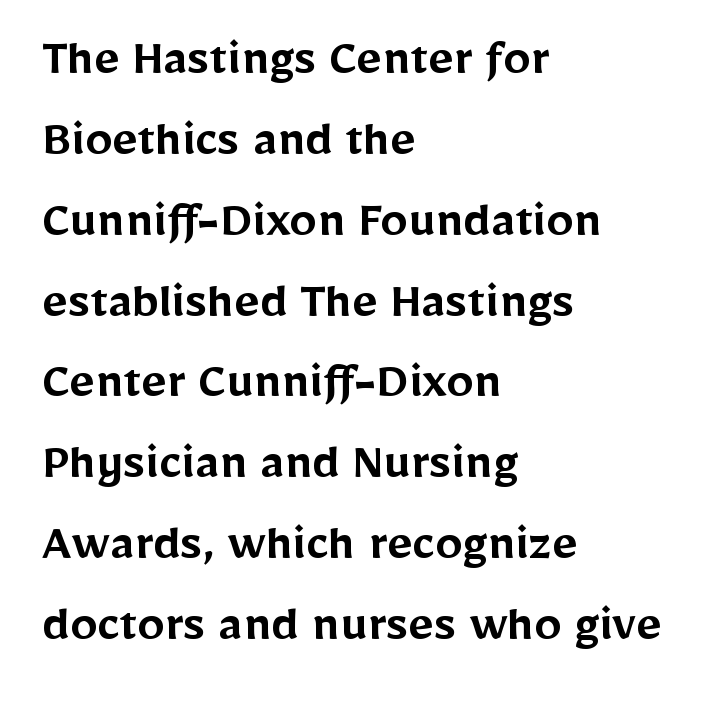
The image shows 55 px semibold sans-serif type, upright; set left-aligned, normal line spacing (1.47x), normal letter spacing, not underlined; low stroke contrast and a medium x-height.
